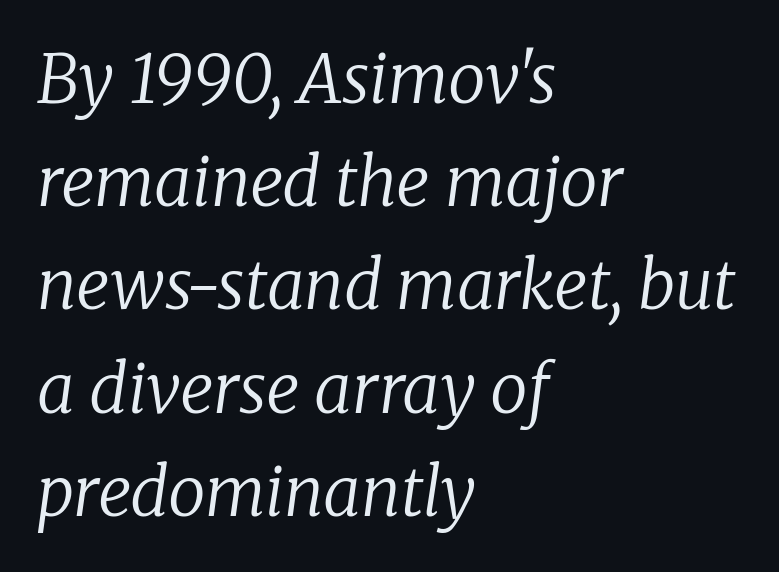
{"serif": "yes", "italic": "yes", "lean": "right", "slant_degrees": 8, "bold": "no", "weight": "regular", "width": "normal", "stroke_contrast": "low", "x_height": "medium", "monospaced": "no", "underline": "no", "align": "left", "line_spacing": "normal", "line_spacing_ratio": 1.54, "letter_spacing": "normal", "letter_spacing_em": 0.0, "glyph_px": 67}
